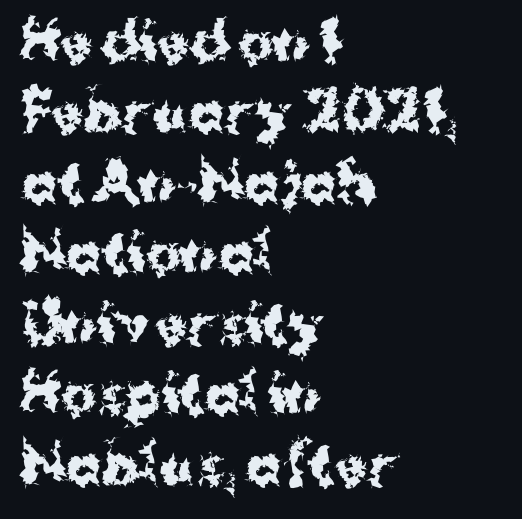
These lines are rendered in a variable-pitch font. Every stem runs plumb, perpendicular to the baseline. You could call the tracking neutral — neither tight nor loose. Honestly, there is no underline to notice here at all. Look at the stroke-to-counter ratio: heavy, a bold. Successive baselines arrive at the customary interval.
